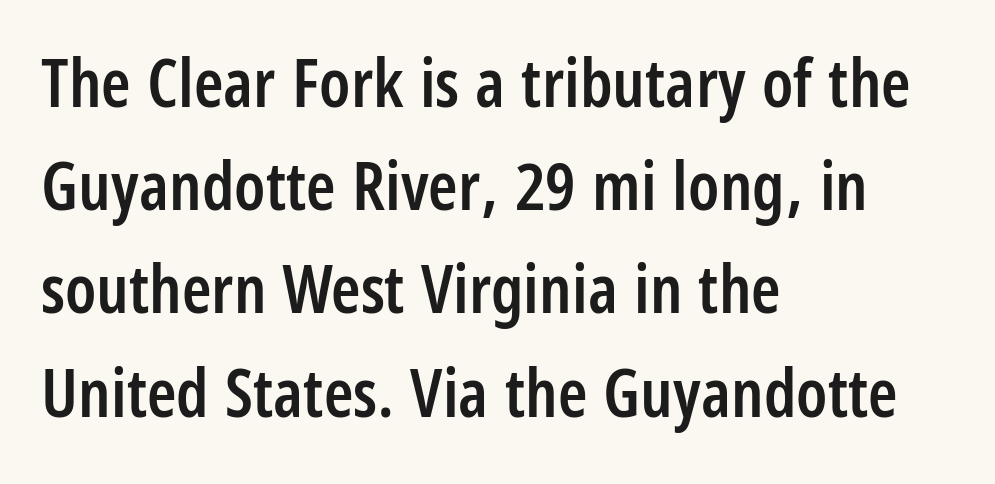
The image shows 67 px semibold, condensed sans-serif type, upright; set left-aligned, normal line spacing (1.54x), normal letter spacing, not underlined; low stroke contrast and a large x-height.
